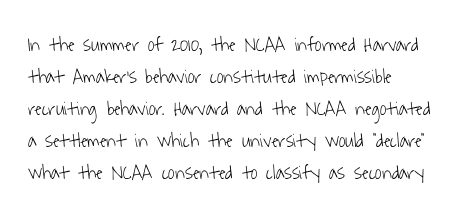
The passage shown has conventional tracking throughout. The vertical gap from one line to the next is medium. Unmarked baselines from the first word to the last. The letterforms sit at book weight or below. A student would call this left alignment; a typographer would say flush left, rag right.
